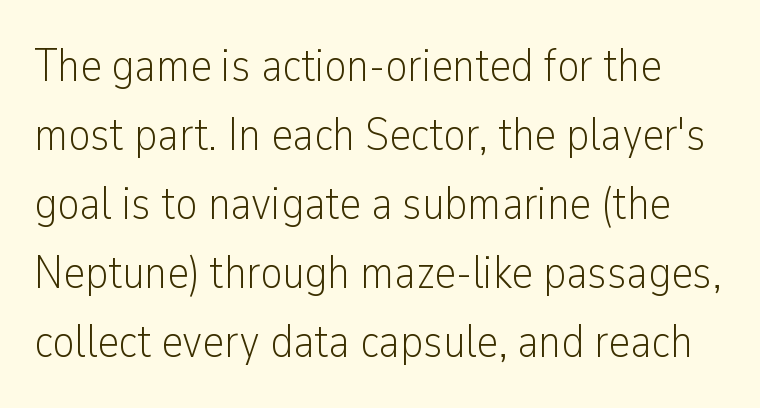
Q: Is the text bold? A: No.
Q: Is the text italic (slanted)? A: No, it is upright.
Q: Is the typeface a serif or a sans-serif typeface? A: Sans-serif.
Q: Is the text underlined? A: No.
Q: Is the spacing between letters normal or unusually wide? A: Normal.
Q: Is the spacing between lines tight, normal or loose? A: Normal.
Q: Width (condensed, normal, or wide)? A: Condensed.
Q: Stroke contrast? A: Low.
Q: x-height? A: Medium.
Q: Monospaced? A: No.
